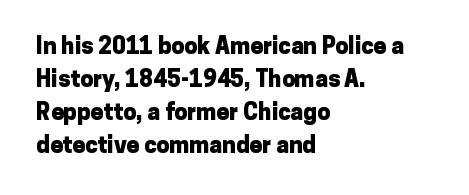
The gaps between neighbouring characters are ordinary and unremarkable. A dark, heavy texture on the line: the type is bold. Leftover space on each line is placed entirely after the last word. Reading down the column, the eye jumps a familiar distance to each next line. This is the regular roman posture of the typeface.
